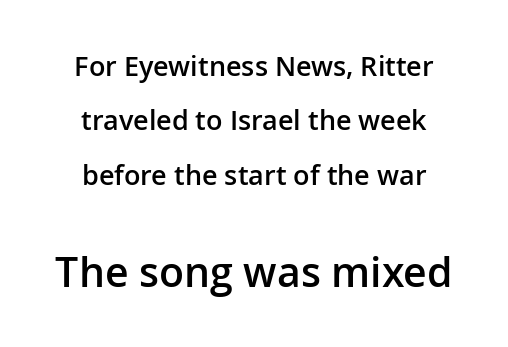
Q: Is the text bold? A: Semi-bold.
Q: Is the text italic (slanted)? A: No, it is upright.
Q: Is the typeface a serif or a sans-serif typeface? A: Sans-serif.
Q: Is the text underlined? A: No.
Q: How is the paragraph aligned? A: Centered.
Q: Is the spacing between letters normal or unusually wide? A: Normal.
Q: Is the spacing between lines tight, normal or loose? A: Loose.
Q: Which block of text is set in a larger size, the first (top) or the second (bottom)? A: The second (bottom) one.
Q: Width (condensed, normal, or wide)? A: Normal.
Q: Stroke contrast? A: Low.
Q: x-height? A: Medium.
Q: Monospaced? A: No.
